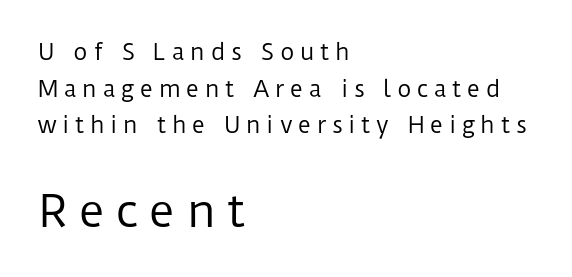
The rendering uses natural spacing where letterforms have individual widths. Look at the tracking — it's clearly loosened, letters drifting apart. The words here are not underlined. Size hierarchy here favors the trailing block over the leading one. Compared with a centered layout, this one pins lines to the left instead.
